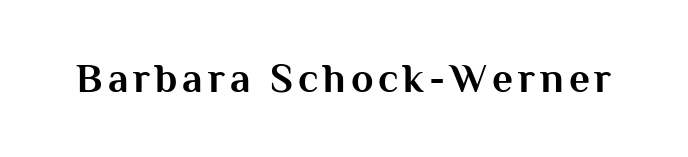
The passage shown is typeset with a sans-serif family. Underlining? Definitely not there. The passage shown is typed in a proportional face where columns would drift. Every letter is thick-stroked: bold, no question. Do the letters lean? They stand straight.
